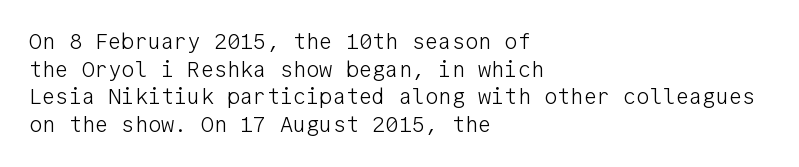
The image shows 22 px text type, upright; set left-aligned, normal line spacing (1.26x), normal letter spacing, not underlined.
